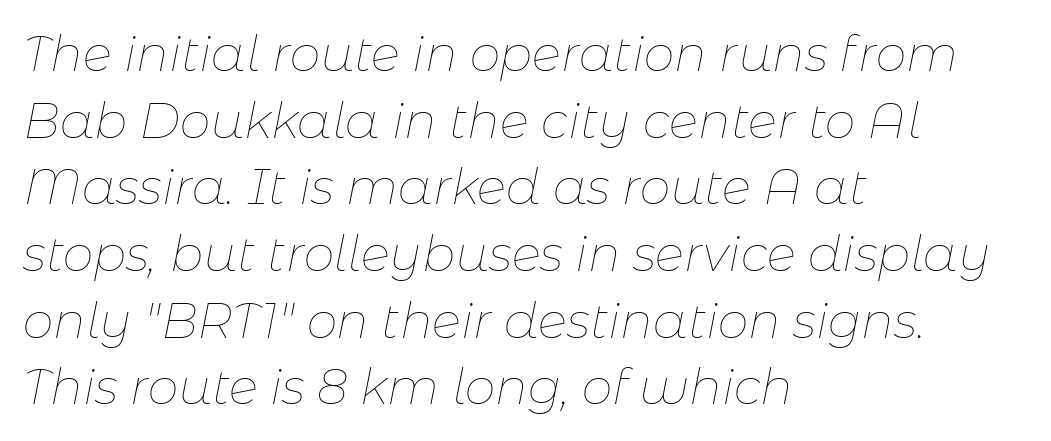
Q: Is the text bold? A: No.
Q: Is the text italic (slanted)? A: Yes, it leans right by about 11 degrees.
Q: Is the text underlined? A: No.
Q: How is the paragraph aligned? A: Left-aligned.
Q: Is the spacing between letters normal or unusually wide? A: Normal.
Q: Is the spacing between lines tight, normal or loose? A: Normal.
Q: Width (condensed, normal, or wide)? A: Normal.
Q: Stroke contrast? A: Low.
Q: x-height? A: Medium.
Q: Monospaced? A: No.
